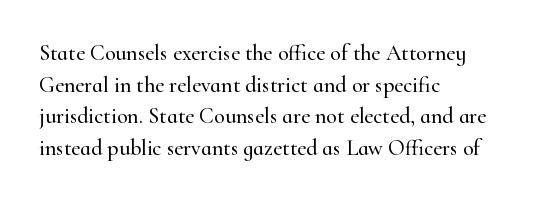
The image shows 22 px text type, upright; set left-aligned, normal line spacing (1.44x), normal letter spacing, not underlined.
